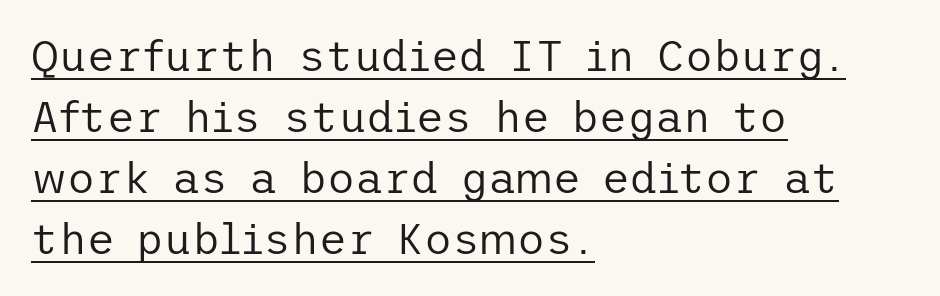
The rendered words wear a rule along their underside. The passage shown stacks its lines at a standard gap. Look at the bottom of the vertical strokes: they stop flat, with no serifs. Compared with a centered layout, this one pins lines to the left instead. The horizontal fit of the characters is conventional and even. Upright lettering throughout.
